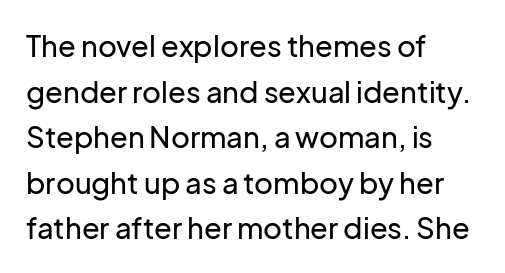
{"serif": "no", "italic": "no", "width": "normal", "stroke_contrast": "low", "x_height": "medium", "monospaced": "no", "underline": "no", "align": "left", "line_spacing": "normal", "line_spacing_ratio": 1.57, "letter_spacing": "normal", "letter_spacing_em": 0.0, "glyph_px": 29}
